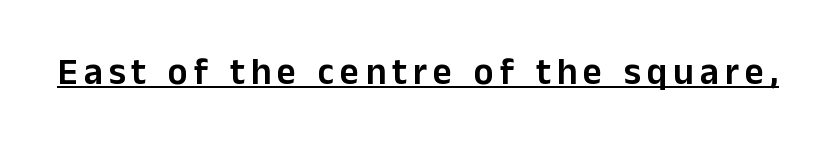
Q: Is the text italic (slanted)? A: No, it is upright.
Q: Is the typeface a serif or a sans-serif typeface? A: Sans-serif.
Q: Is the text underlined? A: Yes.
Q: Width (condensed, normal, or wide)? A: Normal.
Q: Stroke contrast? A: Low.
Q: x-height? A: Medium.
Q: Monospaced? A: No.
